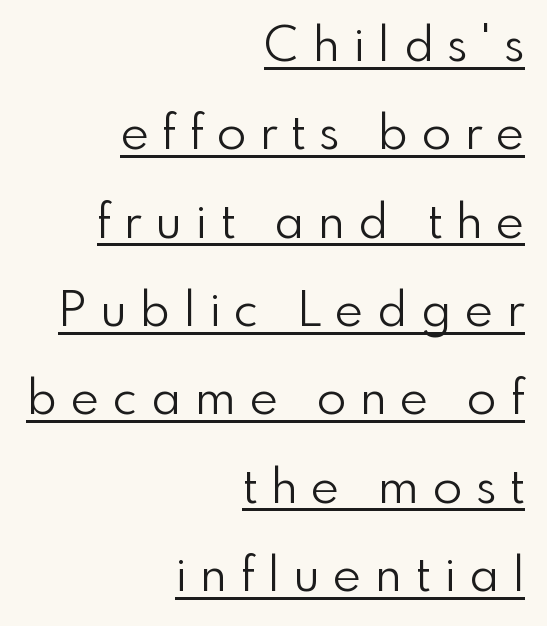
{"serif": "no", "italic": "no", "bold": "no", "weight": "light", "width": "normal", "stroke_contrast": "low", "x_height": "small", "monospaced": "no", "underline": "yes", "align": "right", "line_spacing_ratio": 1.84, "letter_spacing": "wide", "letter_spacing_em": 0.29, "glyph_px": 48}
